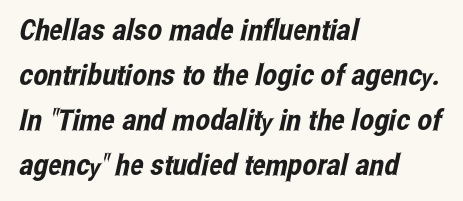
{"serif": "no", "width": "condensed", "stroke_contrast": "low", "x_height": "medium", "monospaced": "no", "underline": "no", "align": "left", "line_spacing": "normal", "line_spacing_ratio": 1.55, "letter_spacing": "normal", "letter_spacing_em": 0.0, "glyph_px": 29}
